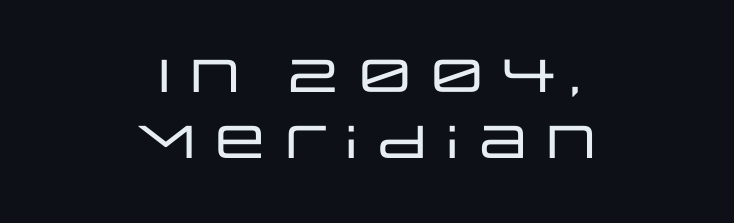
You can tell it's not italic because the verticals are truly vertical. Note: no serifs on the glyphs. Casual observation: everything's sitting right in the middle. You could not count columns in this text — the font is proportionally spaced.
